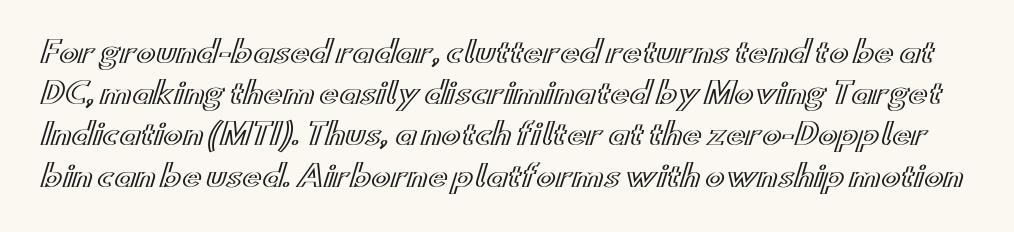
The image shows 29 px wide type; set normal line spacing (1.42x), normal letter spacing, not underlined; a small x-height.
